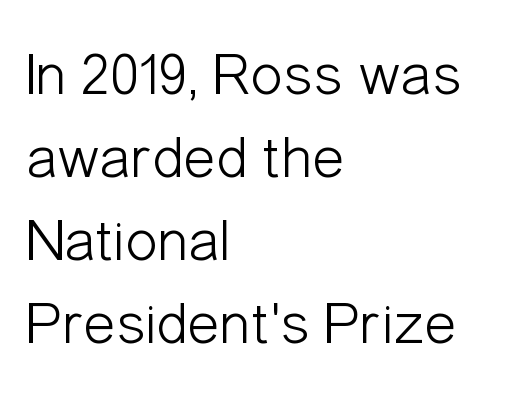
Q: Is the text bold? A: No.
Q: Is the text italic (slanted)? A: No, it is upright.
Q: Is the typeface a serif or a sans-serif typeface? A: Sans-serif.
Q: Is the text underlined? A: No.
Q: How is the paragraph aligned? A: Left-aligned.
Q: Is the spacing between letters normal or unusually wide? A: Normal.
Q: Is the spacing between lines tight, normal or loose? A: Normal.
Q: Width (condensed, normal, or wide)? A: Condensed.
Q: Stroke contrast? A: Low.
Q: x-height? A: Medium.
Q: Monospaced? A: No.
